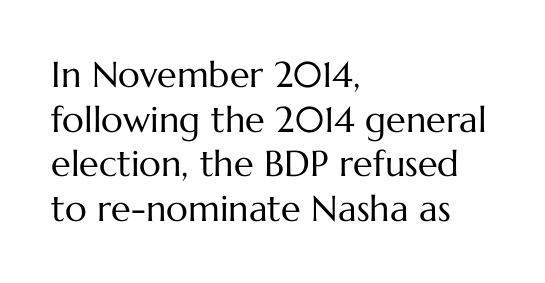
Each line starts at the same left margin while the right side varies. On a weight scale, this lands at 450 or below. Letter spacing: default. Nope, not italic — everything's standing straight. A typesetter would call this proportional, since set widths differ per character.
